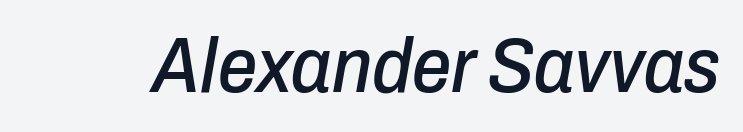
The image shows 78 px condensed type, italic (leaning right); set normal letter spacing, not underlined; low stroke contrast and a medium x-height.
